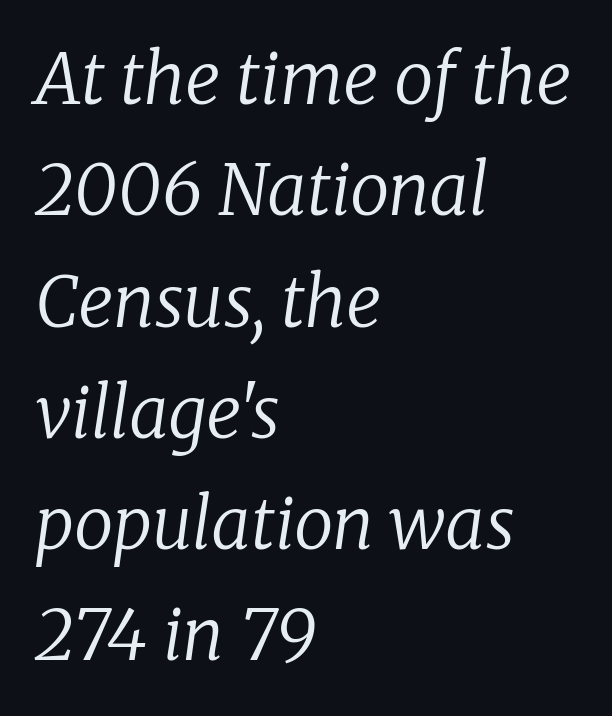
A clean baseline with only descenders dipping below it. Letterform terminals end in serifs throughout the passage. The letterforms sit at book weight or below. The passage shown stacks its lines at a standard gap.
